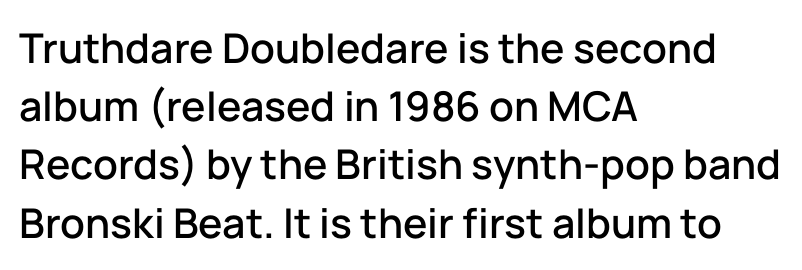
Proportional: the letters do not fall into vertical columns. The type is set solid horizontally, with unmodified tracking. You can tell from the bare stems that sans-serif type was used. A classic flush-left, rag-right setting is used for this passage.
